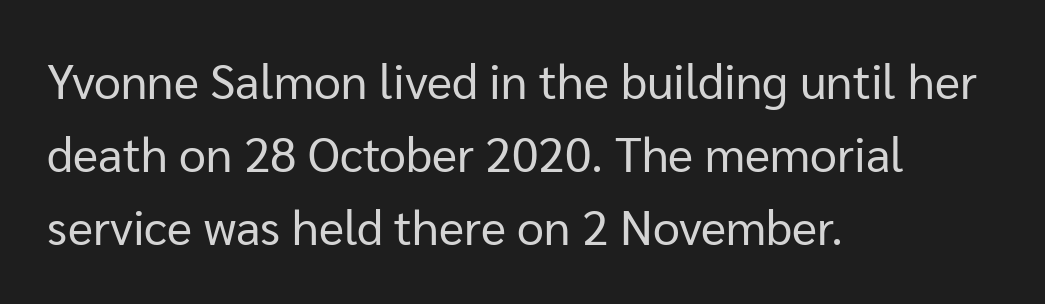
Q: Is the text bold? A: No.
Q: Is the text italic (slanted)? A: No, it is upright.
Q: Is the typeface a serif or a sans-serif typeface? A: Sans-serif.
Q: Is the text underlined? A: No.
Q: How is the paragraph aligned? A: Left-aligned.
Q: Is the spacing between letters normal or unusually wide? A: Normal.
Q: Is the spacing between lines tight, normal or loose? A: Normal.
Q: Width (condensed, normal, or wide)? A: Normal.
Q: Stroke contrast? A: Low.
Q: x-height? A: Medium.
Q: Monospaced? A: No.
